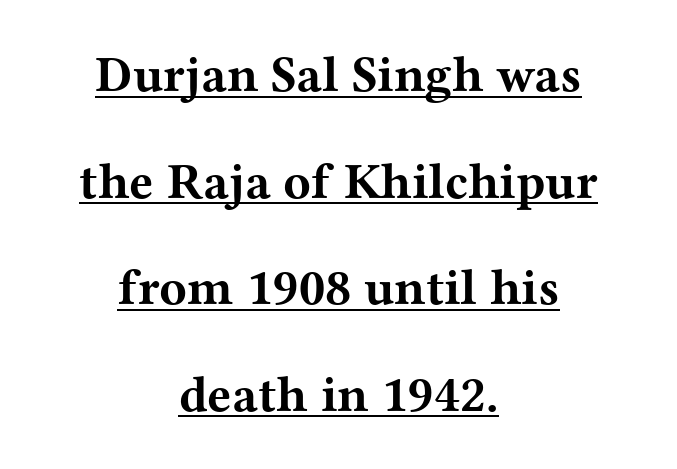
Q: Is the text bold? A: Yes.
Q: Is the text italic (slanted)? A: No, it is upright.
Q: Is the typeface a serif or a sans-serif typeface? A: Serif.
Q: Is the text underlined? A: Yes.
Q: How is the paragraph aligned? A: Centered.
Q: Is the spacing between letters normal or unusually wide? A: Normal.
Q: Is the spacing between lines tight, normal or loose? A: Loose.
Q: Width (condensed, normal, or wide)? A: Wide.
Q: Stroke contrast? A: Medium.
Q: x-height? A: Medium.
Q: Monospaced? A: No.
